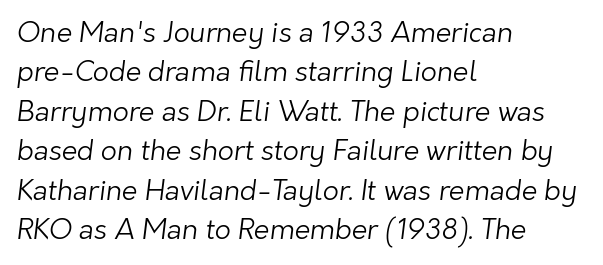
Line spacing here is normal. Compared with a centered layout, this one pins lines to the left instead. A light-to-regular cut is what we see here. A typesetter would label this face a sans. Think of a printed novel: that variable character pitch is what you see here.
